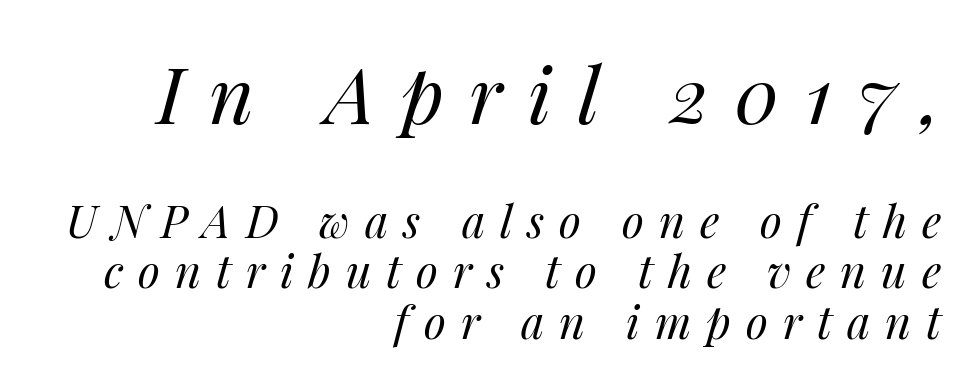
The image shows 78 px regular-weight type, italic (leaning right); set right-aligned, tight line spacing (1.12x), unusually wide letter spacing (+0.33 em), not underlined; the first (top) block is 1.73x larger; medium stroke contrast and a medium x-height.
